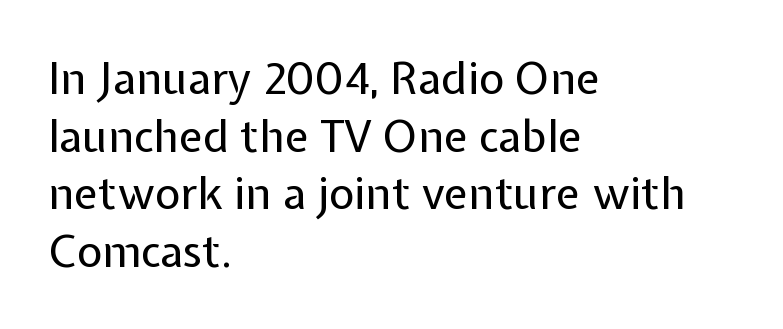
Q: Is the text bold? A: No.
Q: Is the text italic (slanted)? A: No, it is upright.
Q: Is the typeface a serif or a sans-serif typeface? A: Sans-serif.
Q: Is the text underlined? A: No.
Q: How is the paragraph aligned? A: Left-aligned.
Q: Is the spacing between letters normal or unusually wide? A: Normal.
Q: Is the spacing between lines tight, normal or loose? A: Normal.
Q: Width (condensed, normal, or wide)? A: Normal.
Q: Stroke contrast? A: Low.
Q: x-height? A: Medium.
Q: Monospaced? A: No.
